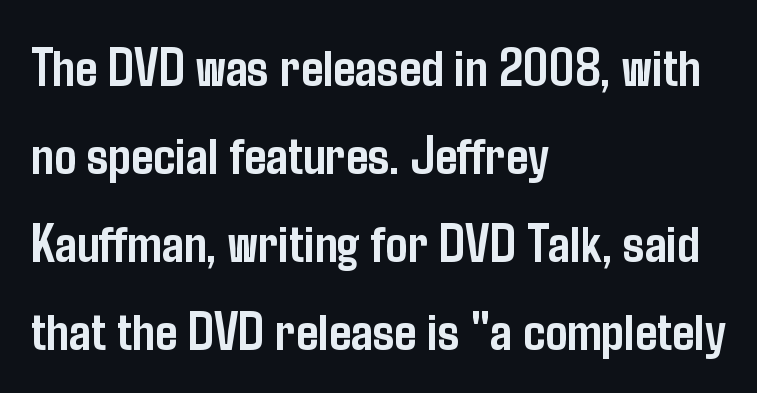
Ordinary non-slanted type is in use. Does extra space separate the letters? No, they use regular spacing. The strokes are fattened all the way to bold. Summary of vertical rhythm: regular, with standard interline spacing. The lines are quadded left.
